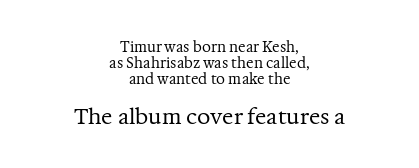
{"italic": "no", "bold": "no", "underline": "no", "align": "center", "line_spacing": "tight", "line_spacing_ratio": 1.15, "letter_spacing": "normal", "letter_spacing_em": 0.0, "larger_block": "second", "size_ratio": 1.5, "glyph_px": 21}
